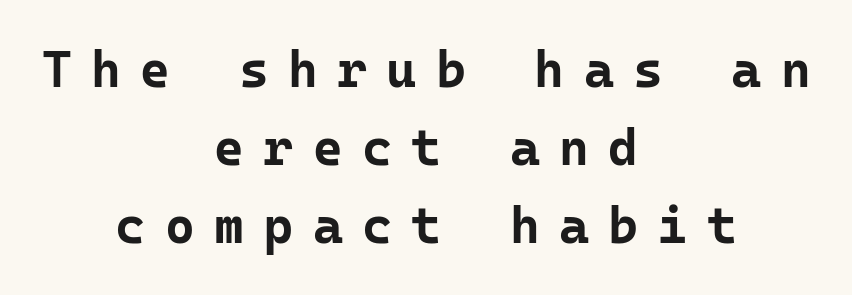
The image shows 51 px bold sans-serif type, upright, monospaced; set centered, normal line spacing (1.53x), unusually wide letter spacing (+0.38 em), not underlined; low stroke contrast and a medium x-height.
